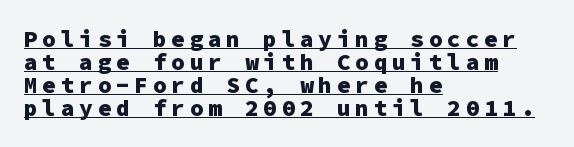
The image shows 23 px bold type, upright; set left-aligned, tight line spacing (1.0x), unusually wide letter spacing (+0.2 em), underlined.
